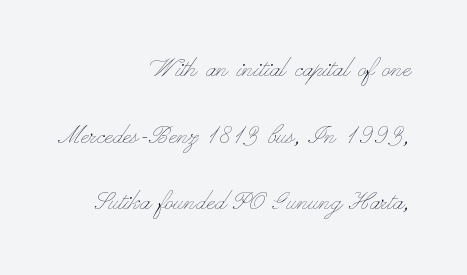
The image shows 30 px thin, wide type; set right-aligned, loose line spacing (2.22x), normal letter spacing, not underlined; low stroke contrast and a small x-height.
